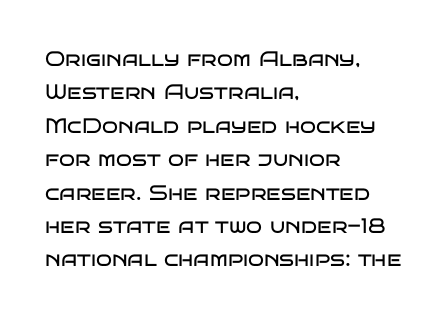
How would I describe the line gaps? Plain and ordinary. Weight: in the light-to-regular range. The type is set solid horizontally, with unmodified tracking. The lines are quadded left.
